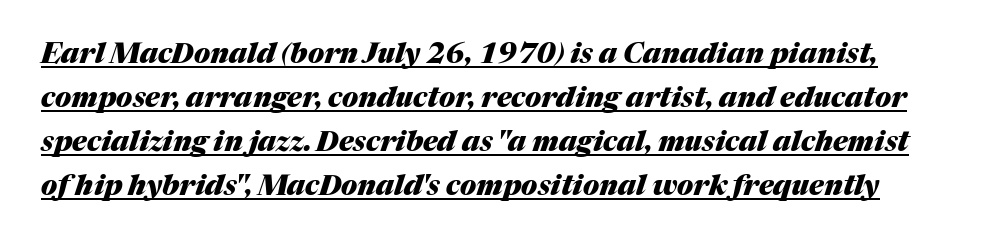
The image shows 28 px heavy type, italic (leaning right); set normal line spacing (1.57x), normal letter spacing, underlined; medium stroke contrast and a medium x-height.
